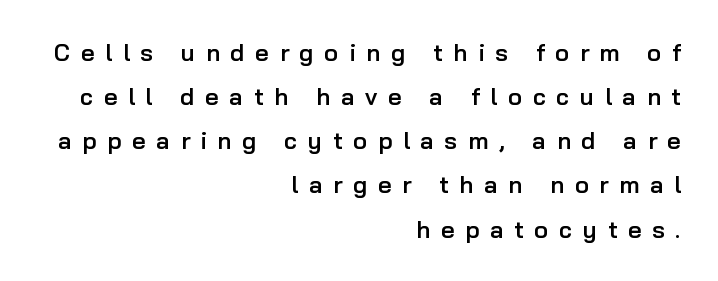
Q: Is the text bold? A: Semi-bold.
Q: Is the text italic (slanted)? A: No, it is upright.
Q: Is the text underlined? A: No.
Q: How is the paragraph aligned? A: Right-aligned.
Q: Is the spacing between letters normal or unusually wide? A: Unusually wide.
